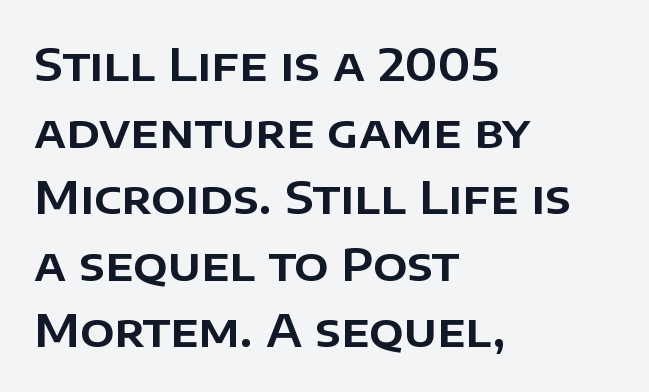
The image shows 45 px sans-serif type, upright; set left-aligned, normal line spacing (1.48x), normal letter spacing, not underlined; low stroke contrast and a large x-height.
